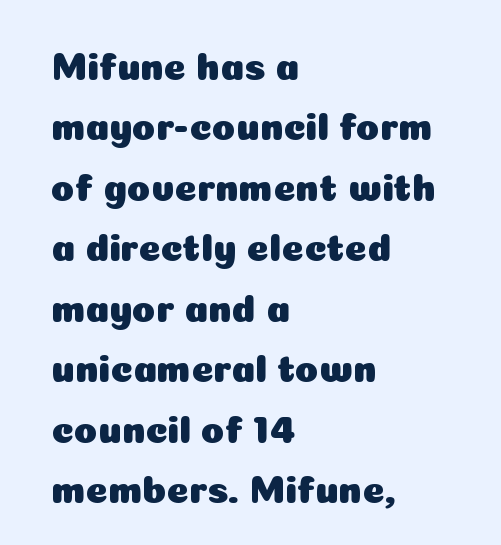
Q: Is the text italic (slanted)? A: No, it is upright.
Q: Is the typeface a serif or a sans-serif typeface? A: Sans-serif.
Q: Is the text underlined? A: No.
Q: How is the paragraph aligned? A: Left-aligned.
Q: Is the spacing between letters normal or unusually wide? A: Normal.
Q: Is the spacing between lines tight, normal or loose? A: Normal.
Q: Width (condensed, normal, or wide)? A: Normal.
Q: Stroke contrast? A: Low.
Q: x-height? A: Medium.
Q: Monospaced? A: No.
